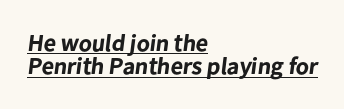
The image shows 24 px bold type; set left-aligned, tight line spacing (0.97x), normal letter spacing, underlined.
